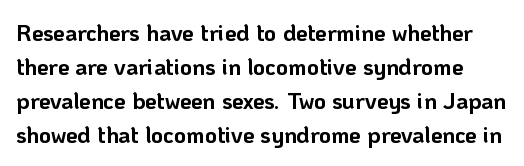
Rule under the text: the space is simply empty. Line spacing here is normal. The letters stand upright; this is a roman face. Typographic density is high because the face is bold. Inter-character spacing is left at the font's built-in metrics.
